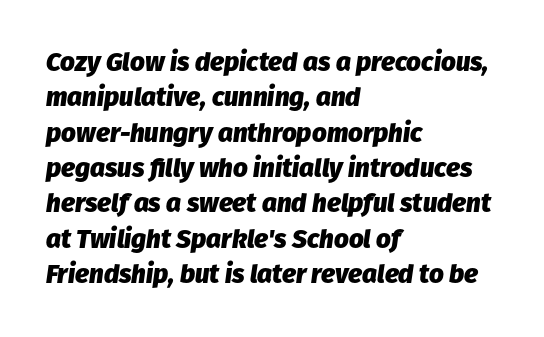
Honestly, the letter spacing is just normal — you wouldn't notice it. Line beginnings align vertically; line endings do not. In terms of posture, this sample is oblique. Typesetter's note: full bold, strokes at maximum text heaviness.
